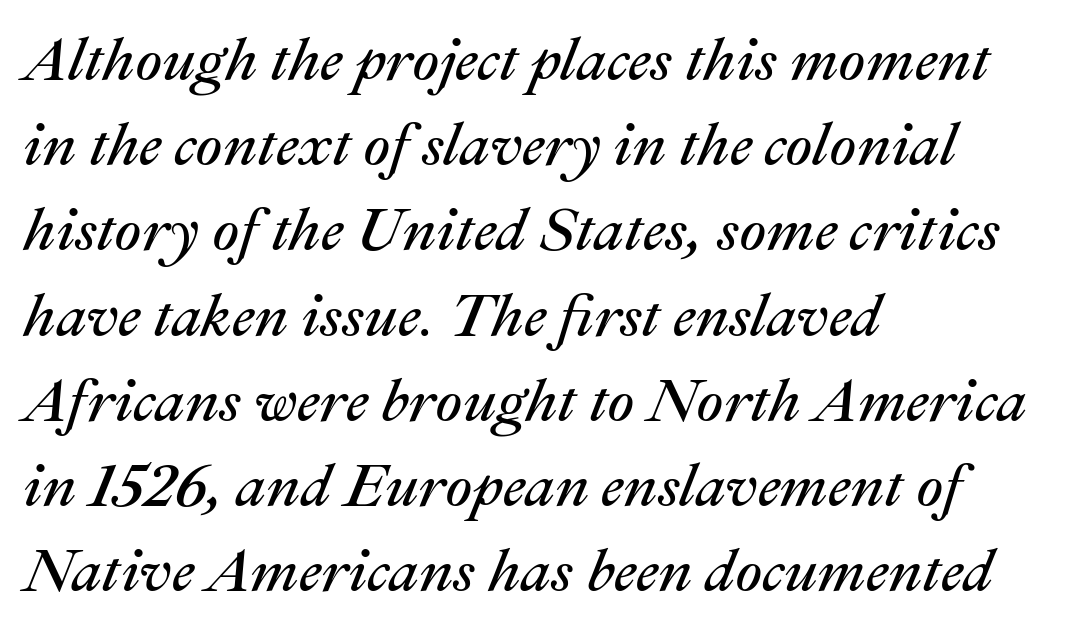
Q: Is the text bold? A: No.
Q: Is the text italic (slanted)? A: Yes, it leans right by about 22 degrees.
Q: Is the text underlined? A: No.
Q: How is the paragraph aligned? A: Left-aligned.
Q: Is the spacing between letters normal or unusually wide? A: Normal.
Q: Is the spacing between lines tight, normal or loose? A: Normal.
Q: Width (condensed, normal, or wide)? A: Normal.
Q: Stroke contrast? A: Medium.
Q: x-height? A: Medium.
Q: Monospaced? A: No.
